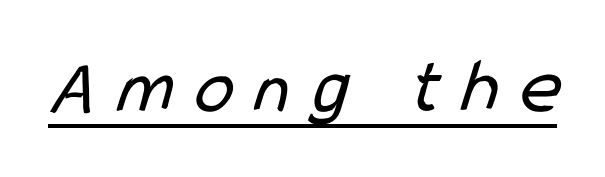
The weight tops out at a normal text grade. This is sans-serif lettering, the kind often seen on screens and signage. Characters follow at a spacing far wider than the type designer built in. Think of a printed novel: that variable character pitch is what you see here.
